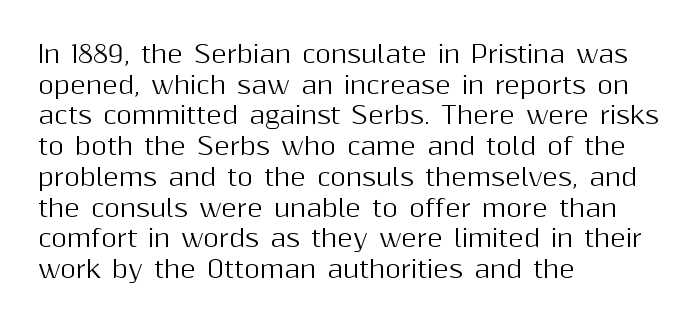
These lines stack with their left ends in a neat column. This sample uses plain, unmodified letter spacing. Rows of type keep a routine distance in the vertical direction. The glyphs are unaccompanied by any horizontal stroke below them. Vertical strokes here are truly vertical.
